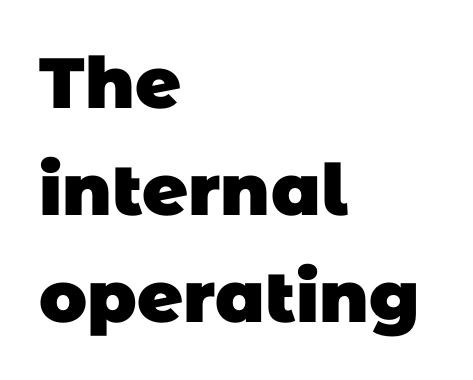
Looks like regular typesetting: each glyph gets only the width it needs. The letters sit at their default tracking, neither squeezed nor spread. Only glyphs here, with clear space below each row. The sample has been set heavy, in full bold.
